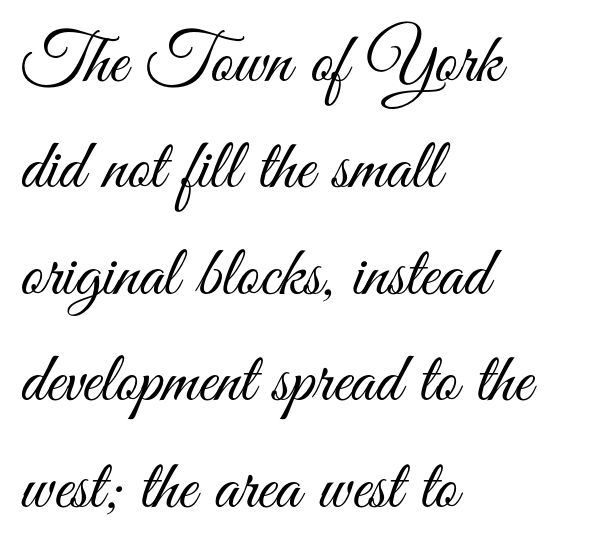
{"serif": "no", "bold": "no", "weight": "light", "width": "condensed", "stroke_contrast": "medium", "x_height": "small", "monospaced": "no", "underline": "no", "align": "left", "line_spacing": "normal", "line_spacing_ratio": 1.5, "letter_spacing": "normal", "letter_spacing_em": 0.0, "glyph_px": 71}
